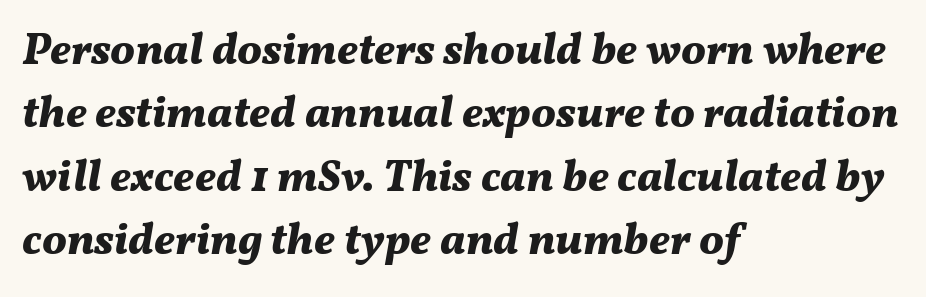
{"italic": "yes", "lean": "right", "slant_degrees": 11, "bold": "yes", "weight": "bold", "width": "normal", "stroke_contrast": "medium", "x_height": "medium", "monospaced": "no", "underline": "no", "align": "left", "line_spacing": "normal", "line_spacing_ratio": 1.44, "letter_spacing": "normal", "letter_spacing_em": 0.0, "glyph_px": 44}
